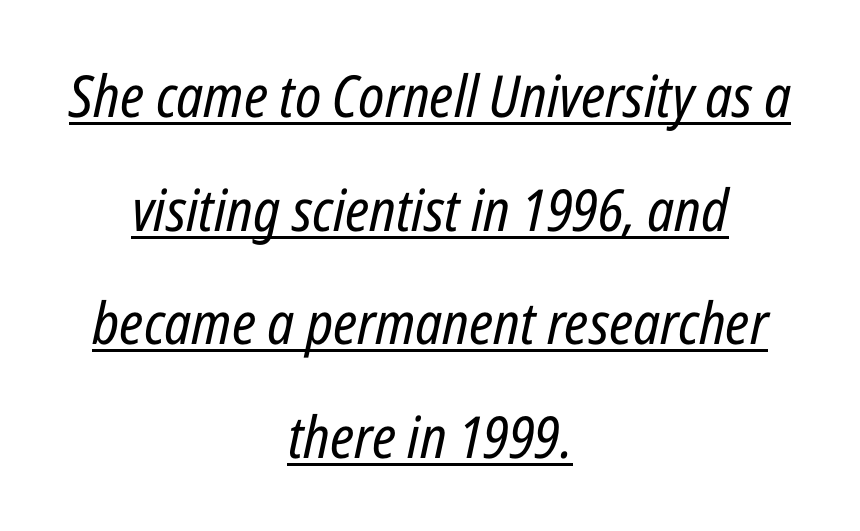
Successive baselines arrive slowly, with a big drop between each. Underline: present. The setting favours the middle, as headings and verse often do. Spacing verdict: proportional, widths tailored to each character. Characters are canted at an angle relative to the baseline's perpendicular. The face looks like a standard text weight, possibly lighter.
